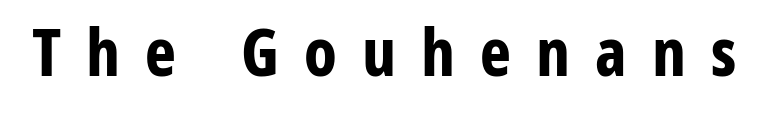
Q: Is the text bold? A: Yes.
Q: Is the text italic (slanted)? A: No, it is upright.
Q: Is the typeface a serif or a sans-serif typeface? A: Sans-serif.
Q: Is the text underlined? A: No.
Q: Is the spacing between letters normal or unusually wide? A: Unusually wide.
Q: Width (condensed, normal, or wide)? A: Condensed.
Q: Stroke contrast? A: Low.
Q: x-height? A: Medium.
Q: Monospaced? A: No.
